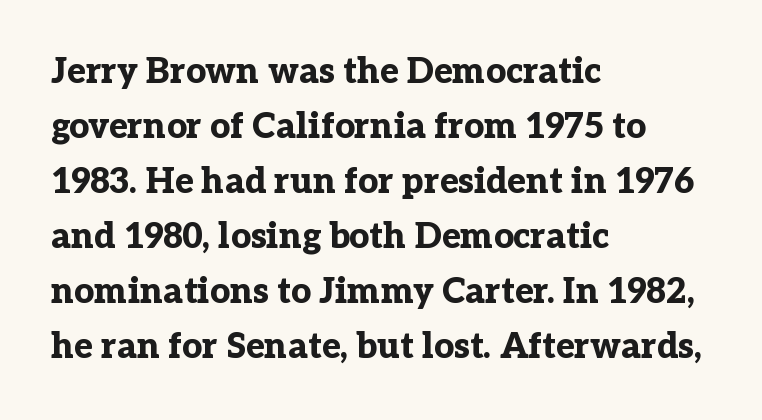
{"serif": "yes", "italic": "no", "bold": "yes", "weight": "bold", "width": "normal", "stroke_contrast": "low", "x_height": "medium", "monospaced": "no", "underline": "no", "align": "left", "line_spacing": "normal", "line_spacing_ratio": 1.57, "letter_spacing": "normal", "letter_spacing_em": 0.0, "glyph_px": 35}
